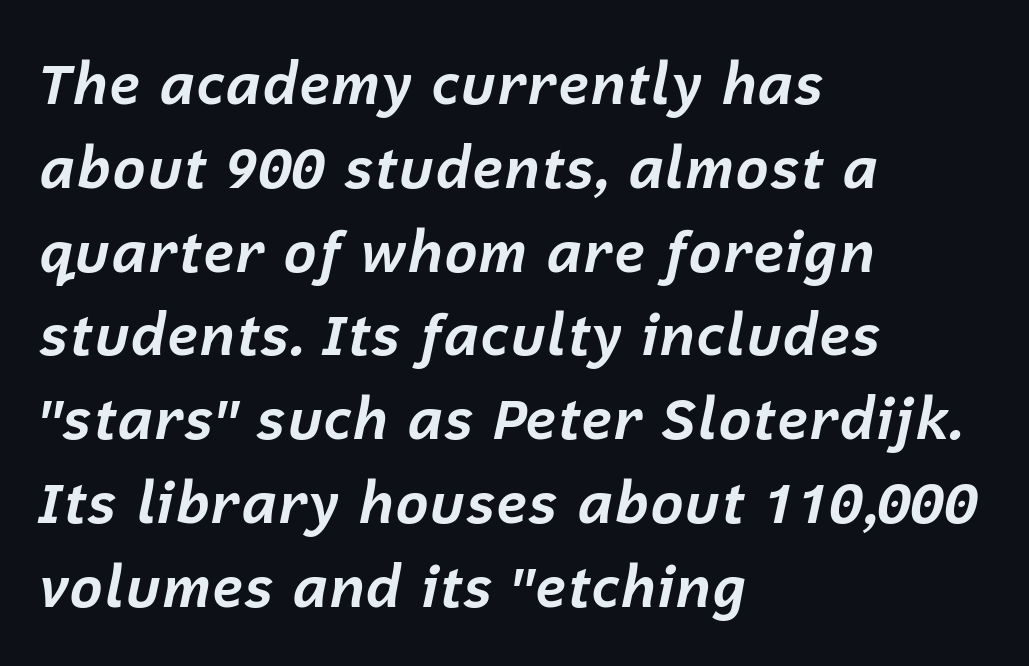
Q: Is the text bold? A: Yes.
Q: Is the text italic (slanted)? A: Yes, it leans right by about 12 degrees.
Q: Is the text underlined? A: No.
Q: How is the paragraph aligned? A: Left-aligned.
Q: Is the spacing between letters normal or unusually wide? A: Normal.
Q: Is the spacing between lines tight, normal or loose? A: Normal.
Q: Width (condensed, normal, or wide)? A: Normal.
Q: Stroke contrast? A: Low.
Q: x-height? A: Medium.
Q: Monospaced? A: No.
